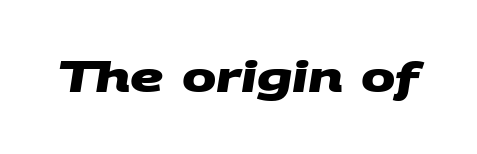
The image shows 41 px heavy, wide sans-serif type; set normal letter spacing, not underlined; medium stroke contrast and a large x-height.
